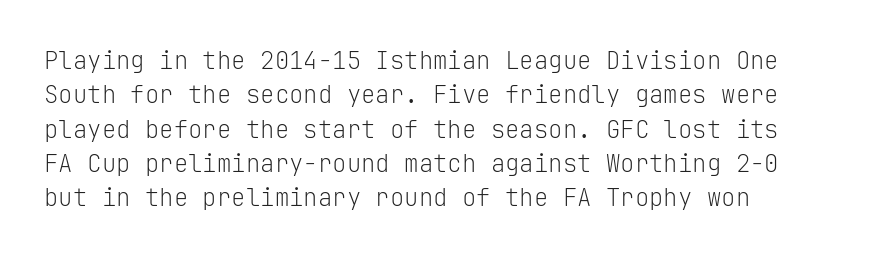
Clear beneath every line of the passage. The characters are drawn with everyday or finer stroke widths. If you drew a line through each stem, it would be perfectly vertical. Letter spacing: default. Regular leading.
